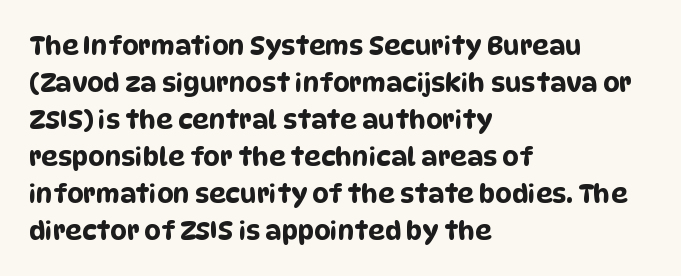
{"underline": "no", "align": "left", "line_spacing": "normal", "line_spacing_ratio": 1.42, "letter_spacing": "normal", "letter_spacing_em": 0.0, "glyph_px": 26}
